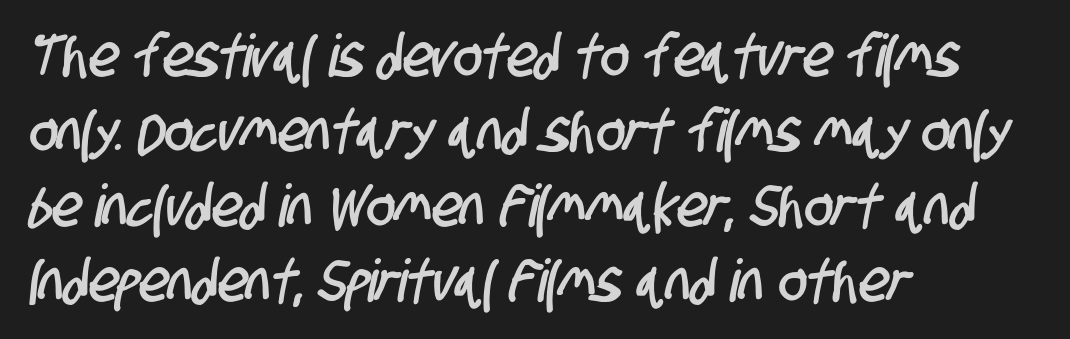
The image shows 59 px condensed sans-serif type; set left-aligned, normal line spacing (1.27x), normal letter spacing, not underlined; low stroke contrast and a large x-height.
